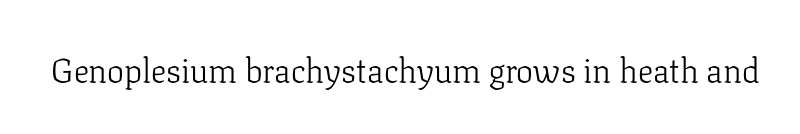
The rendering shows small feet on the letterforms — a serif design. No italicization has been applied; the sample stays upright. The letters look calm and open, with moderate or lighter stems. A typesetter would call this zero additional tracking. Each row of text sits above clean, open space. Character widths vary here, with narrow letters taking less room than wide ones.
